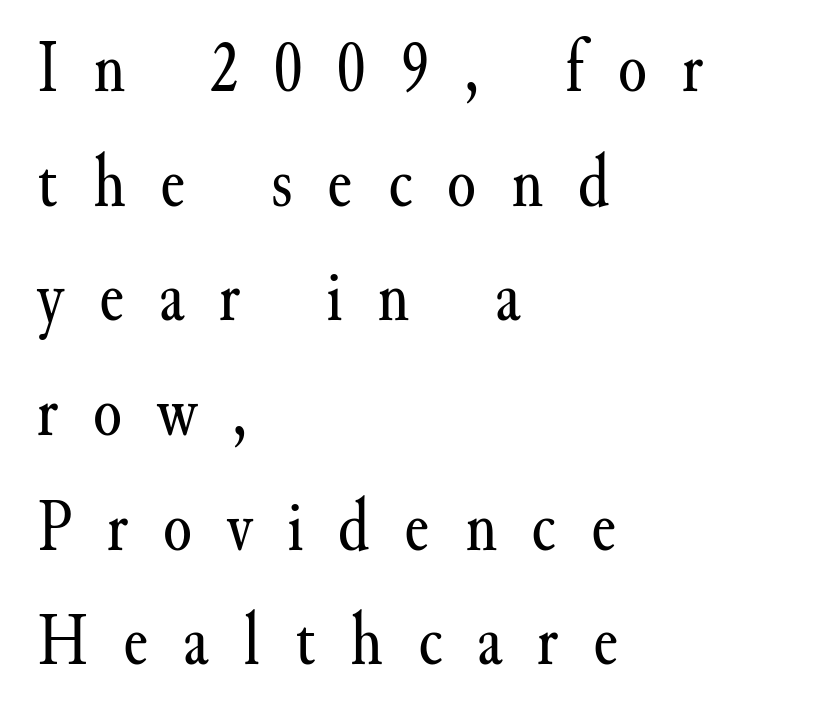
{"serif": "yes", "italic": "no", "bold": "no", "weight": "regular", "width": "normal", "stroke_contrast": "medium", "x_height": "small", "monospaced": "no", "underline": "no", "align": "left", "line_spacing": "normal", "line_spacing_ratio": 1.55, "letter_spacing": "wide", "letter_spacing_em": 0.47, "glyph_px": 74}
